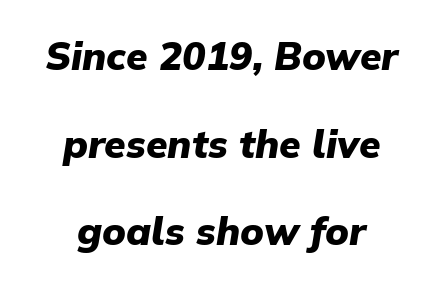
{"italic": "yes", "lean": "right", "slant_degrees": 9, "bold": "yes", "weight": "heavy", "width": "normal", "stroke_contrast": "low", "x_height": "medium", "monospaced": "no", "underline": "no", "align": "center", "line_spacing": "loose", "line_spacing_ratio": 2.25, "letter_spacing": "normal", "letter_spacing_em": 0.0, "glyph_px": 39}
